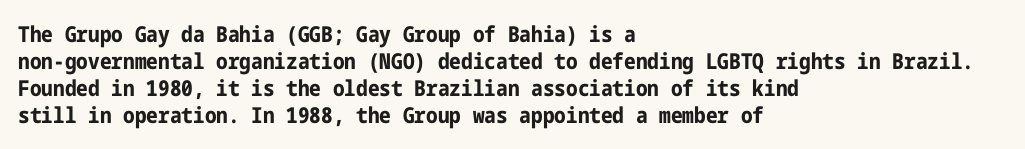
Q: Is the text bold? A: Yes.
Q: Is the text italic (slanted)? A: No, it is upright.
Q: Is the text underlined? A: No.
Q: How is the paragraph aligned? A: Left-aligned.
Q: Is the spacing between letters normal or unusually wide? A: Normal.
